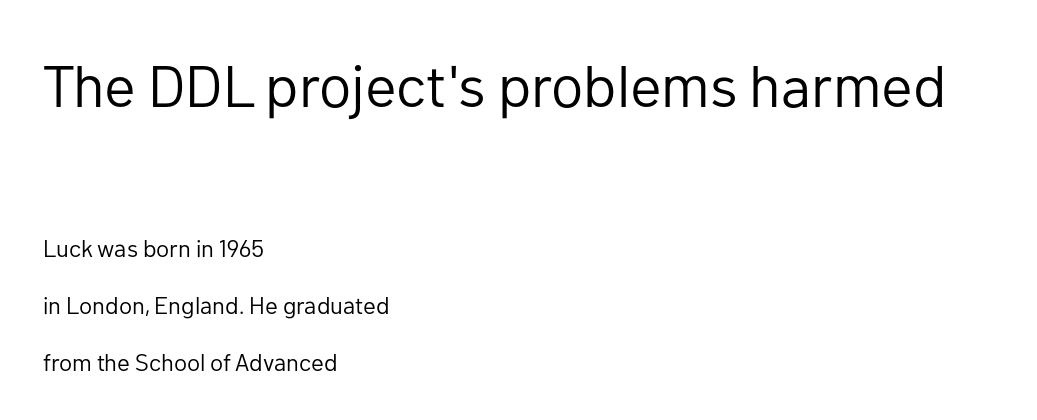
The image shows 59 px regular-weight sans-serif type, upright; set left-aligned, loose line spacing (2.38x), normal letter spacing, not underlined; the first (top) block is 2.46x larger; low stroke contrast and a medium x-height.
